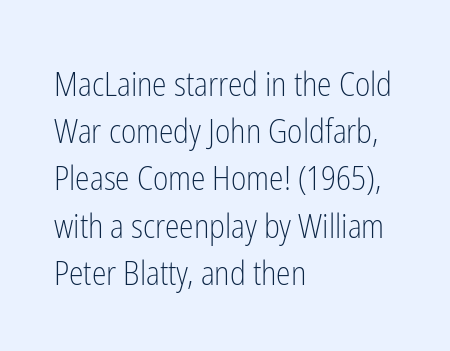
{"serif": "no", "italic": "no", "bold": "no", "weight": "light", "width": "condensed", "stroke_contrast": "low", "x_height": "medium", "monospaced": "no", "underline": "no", "align": "left", "line_spacing": "normal", "line_spacing_ratio": 1.43, "letter_spacing": "normal", "letter_spacing_em": 0.0, "glyph_px": 33}
